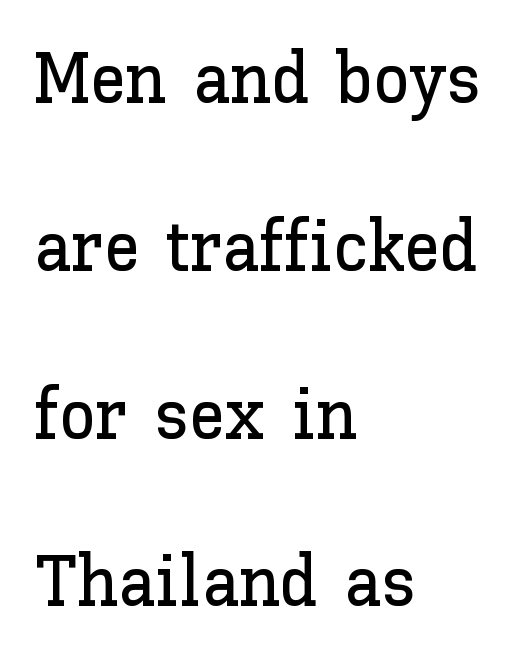
{"italic": "no", "width": "normal", "stroke_contrast": "low", "x_height": "medium", "monospaced": "no", "underline": "no", "align": "left", "line_spacing": "loose", "line_spacing_ratio": 2.33, "letter_spacing": "normal", "letter_spacing_em": 0.0, "glyph_px": 72}
